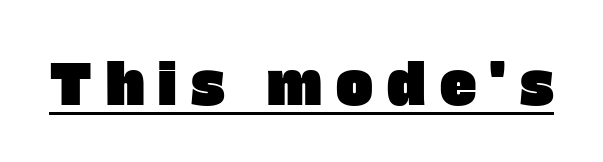
The image shows 55 px sans-serif type; set unusually wide letter spacing (+0.26 em), underlined; low stroke contrast and a large x-height.
